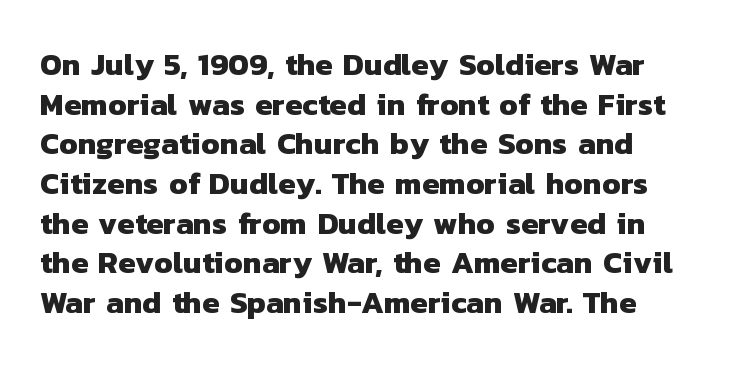
{"serif": "no", "bold": "yes", "weight": "heavy", "width": "normal", "stroke_contrast": "low", "x_height": "medium", "monospaced": "no", "underline": "no", "align": "left", "line_spacing": "normal", "line_spacing_ratio": 1.28, "letter_spacing": "normal", "letter_spacing_em": 0.0, "glyph_px": 31}
